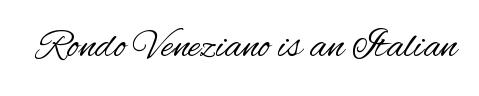
Q: Is the text bold? A: No.
Q: Is the text italic (slanted)? A: Yes.
Q: Is the typeface a serif or a sans-serif typeface? A: Sans-serif.
Q: Is the text underlined? A: No.
Q: Is the spacing between letters normal or unusually wide? A: Normal.
Q: Width (condensed, normal, or wide)? A: Condensed.
Q: Stroke contrast? A: Medium.
Q: x-height? A: Small.
Q: Monospaced? A: No.
